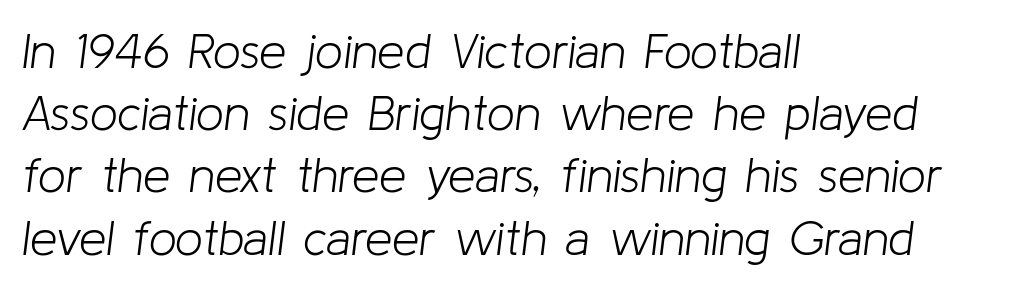
The image shows 49 px light type, italic (leaning right); set left-aligned, normal line spacing (1.27x), normal letter spacing, not underlined; low stroke contrast and a medium x-height.
